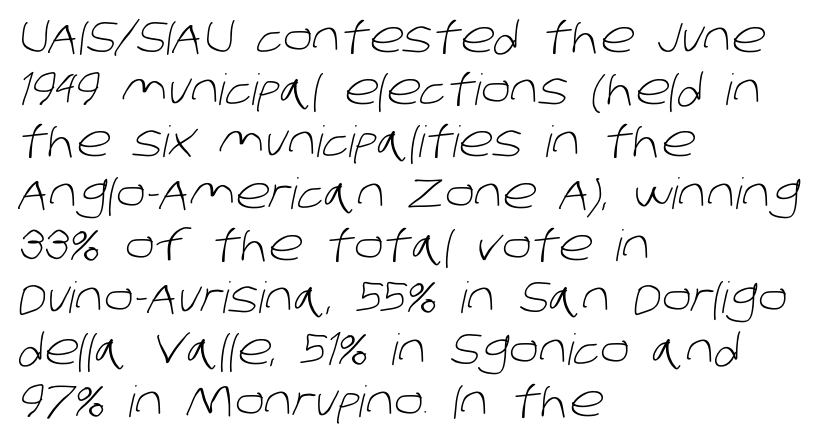
Q: Is the text bold? A: No.
Q: Is the typeface a serif or a sans-serif typeface? A: Sans-serif.
Q: Is the text underlined? A: No.
Q: How is the paragraph aligned? A: Left-aligned.
Q: Is the spacing between letters normal or unusually wide? A: Normal.
Q: Width (condensed, normal, or wide)? A: Normal.
Q: Stroke contrast? A: Low.
Q: x-height? A: Large.
Q: Monospaced? A: No.
